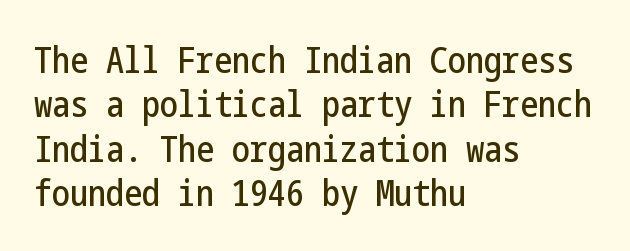
Q: Is the text italic (slanted)? A: No, it is upright.
Q: Is the typeface a serif or a sans-serif typeface? A: Sans-serif.
Q: Is the text underlined? A: No.
Q: How is the paragraph aligned? A: Left-aligned.
Q: Is the spacing between letters normal or unusually wide? A: Normal.
Q: Width (condensed, normal, or wide)? A: Condensed.
Q: Stroke contrast? A: Low.
Q: x-height? A: Medium.
